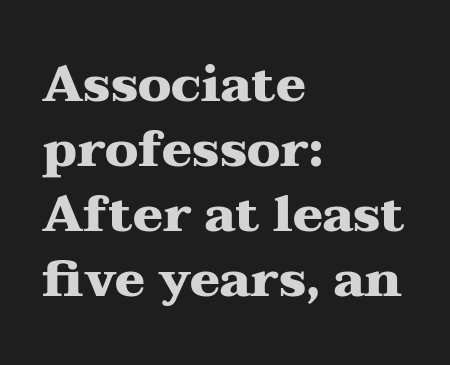
The image shows 50 px heavy, wide serif type, upright; set left-aligned, normal line spacing (1.3x), normal letter spacing, not underlined; medium stroke contrast and a medium x-height.
